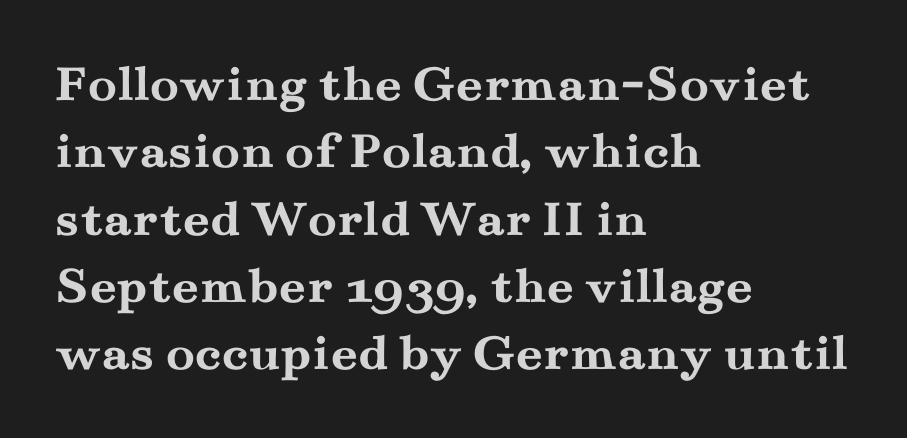
{"serif": "yes", "italic": "no", "bold": "yes", "weight": "semibold", "width": "wide", "stroke_contrast": "medium", "x_height": "small", "monospaced": "no", "underline": "no", "align": "left", "line_spacing": "normal", "line_spacing_ratio": 1.27, "letter_spacing": "normal", "letter_spacing_em": 0.0, "glyph_px": 53}
